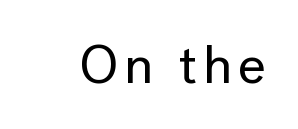
Q: Is the text italic (slanted)? A: No, it is upright.
Q: Is the typeface a serif or a sans-serif typeface? A: Sans-serif.
Q: Is the text underlined? A: No.
Q: Width (condensed, normal, or wide)? A: Normal.
Q: Stroke contrast? A: Low.
Q: x-height? A: Medium.
Q: Monospaced? A: No.
